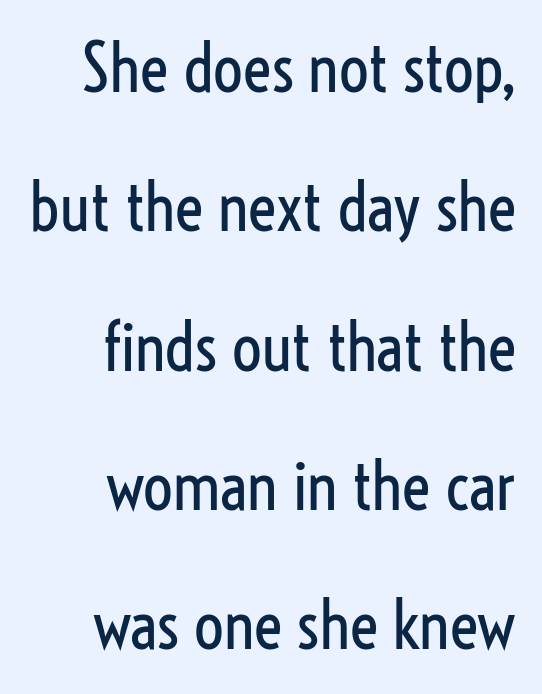
The image shows 66 px regular-weight, condensed sans-serif type, upright; set right-aligned, loose line spacing (2.11x), normal letter spacing, not underlined; low stroke contrast and a medium x-height.
